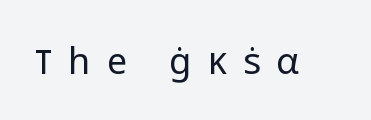
To sum up the face: it is a sans, with no serifs. The foot of each line stays bare and open. Italic? Not at all — the glyphs are vertical. Weight class: somewhere from thin through regular. The letterforms stand isolated, each surrounded by extra space.
